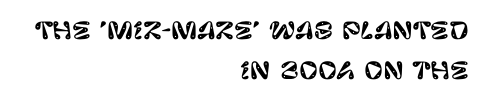
Is the block centered? No — it sits flush against the right margin. Only glyphs here, with clear space below each row. Short note: letters normally spaced.
